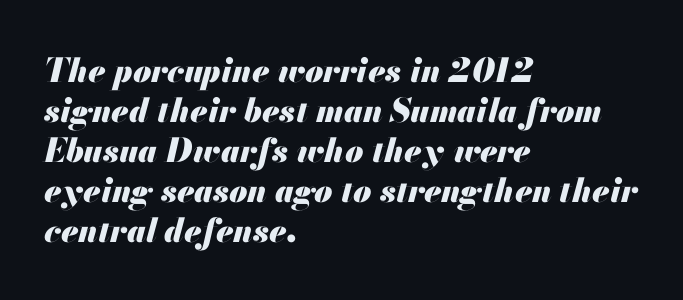
{"italic": "yes", "lean": "right", "slant_degrees": 13, "bold": "yes", "weight": "heavy", "width": "normal", "stroke_contrast": "medium", "x_height": "small", "monospaced": "no", "underline": "no", "align": "left", "line_spacing_ratio": 1.21, "letter_spacing": "normal", "letter_spacing_em": 0.0, "glyph_px": 33}
